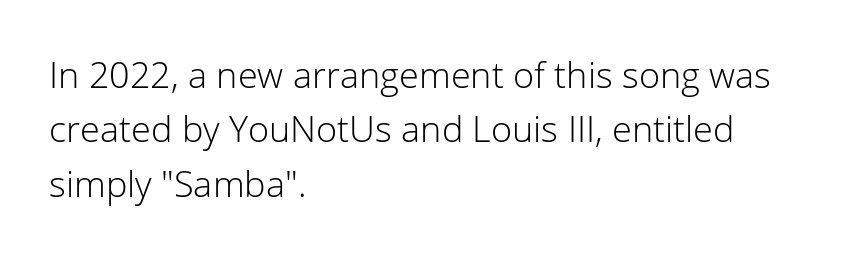
Q: Is the text bold? A: No.
Q: Is the text italic (slanted)? A: No, it is upright.
Q: Is the typeface a serif or a sans-serif typeface? A: Sans-serif.
Q: Is the text underlined? A: No.
Q: How is the paragraph aligned? A: Left-aligned.
Q: Is the spacing between letters normal or unusually wide? A: Normal.
Q: Is the spacing between lines tight, normal or loose? A: Normal.
Q: Width (condensed, normal, or wide)? A: Normal.
Q: Stroke contrast? A: Low.
Q: x-height? A: Medium.
Q: Monospaced? A: No.
